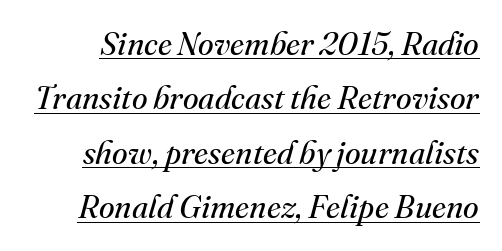
The image shows 32 px regular-weight serif type, italic (leaning right); set normal line spacing (1.7x), normal letter spacing, underlined; medium stroke contrast and a small x-height.
